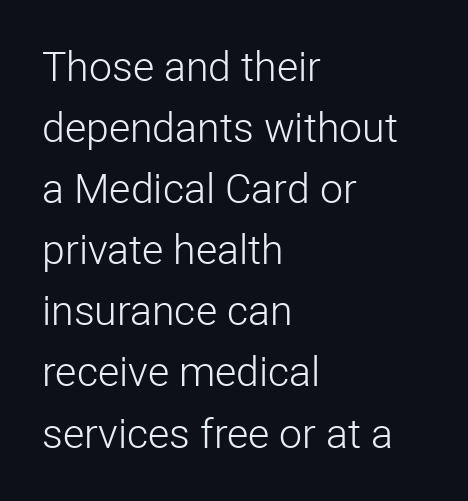
The image shows 41 px light sans-serif type, upright; set left-aligned, normal line spacing (1.49x), normal letter spacing, not underlined; low stroke contrast and a medium x-height.
